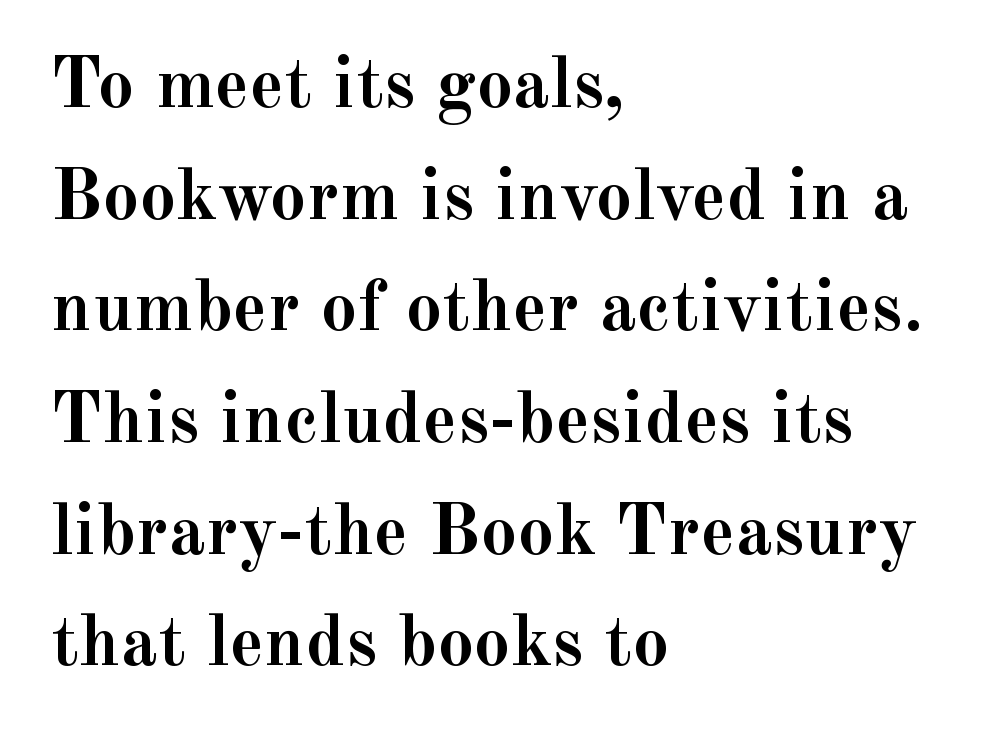
{"serif": "yes", "italic": "no", "bold": "yes", "weight": "semibold", "width": "normal", "x_height": "small", "monospaced": "no", "underline": "no", "align": "left", "line_spacing": "normal", "line_spacing_ratio": 1.53, "letter_spacing": "normal", "letter_spacing_em": 0.0, "glyph_px": 73}
